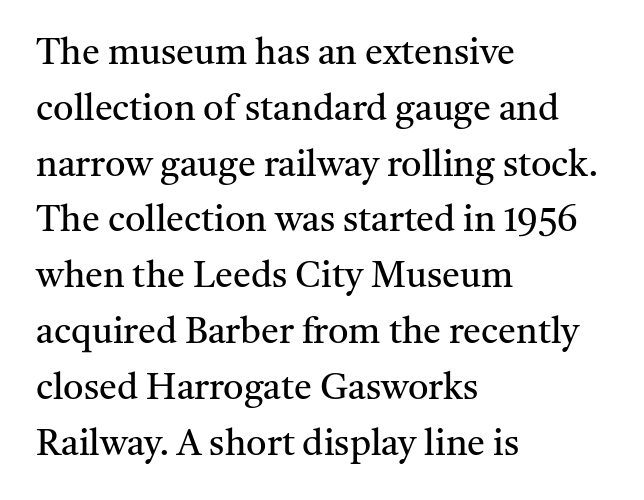
The image shows 36 px regular-weight serif type, upright; set left-aligned, normal line spacing (1.55x), normal letter spacing, not underlined; medium stroke contrast and a medium x-height.
